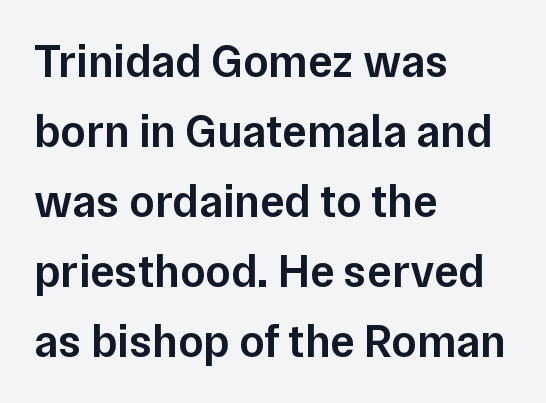
As a designer I'd log this as weight 600, semibold. The lines in this sample share a left origin and differ only in where they stop. Words float on clear page, feet unadorned. Line spacing here is normal.
